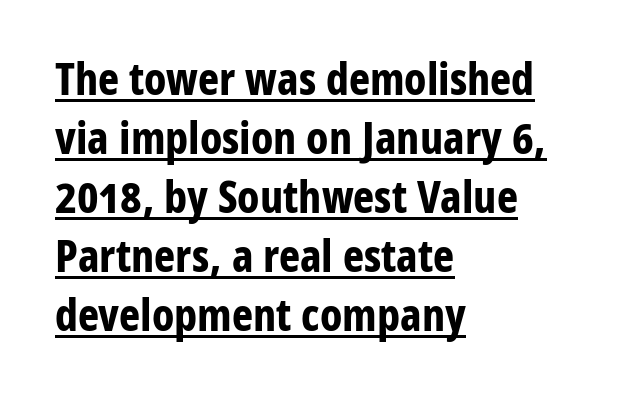
The image shows 45 px bold, condensed sans-serif type, upright; set left-aligned, normal line spacing (1.31x), normal letter spacing, underlined; low stroke contrast and a medium x-height.
